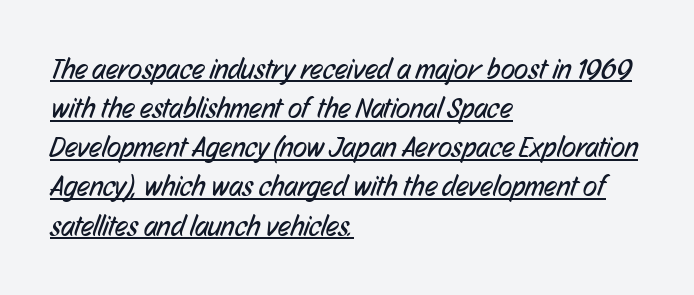
{"serif": "no", "bold": "no", "weight": "regular", "width": "condensed", "stroke_contrast": "low", "x_height": "medium", "monospaced": "no", "underline": "yes", "align": "left", "line_spacing": "normal", "line_spacing_ratio": 1.35, "letter_spacing": "normal", "letter_spacing_em": 0.0, "glyph_px": 29}
